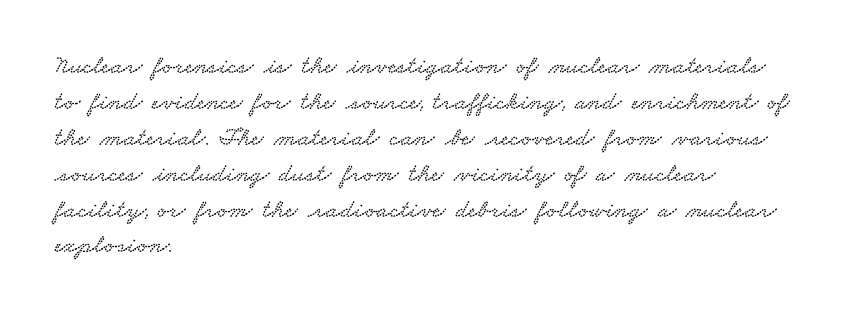
Bare-footed words on every line. Each new line begins a customary step beneath the previous one. Glyph-to-glyph distance matches everyday printed text. These lines are set flush left with a ragged right edge.
